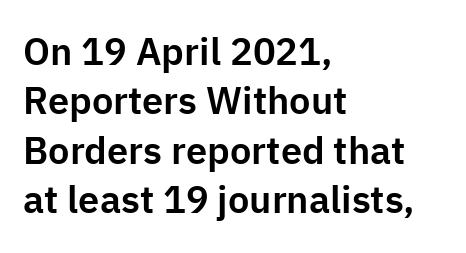
Lines of text with bare space underneath. Ordinary non-slanted type is in use. Is this a sans? Yes — the strokes have no serifs. Is this a fixed-width face? No — the glyphs have proportional, varying widths. The passage shown stacks its lines at a standard gap. Each word holds together tightly as a unit, with standard inter-letter gaps.
